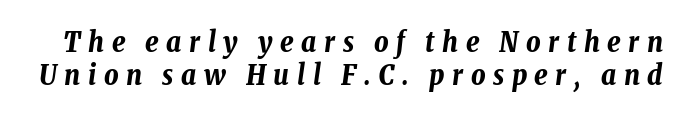
Proportional: the letters do not fall into vertical columns. How are the letters spaced? Widely, with obvious added tracking. Slant detected: the letters are inclined. The baseline area is clear. These lines carry a lot of weight — the face is fully bold.
